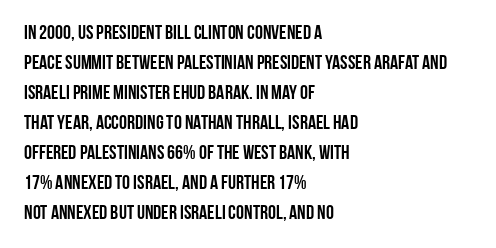
The image shows 20 px text type, upright; set left-aligned, normal line spacing (1.5x), normal letter spacing, not underlined.
